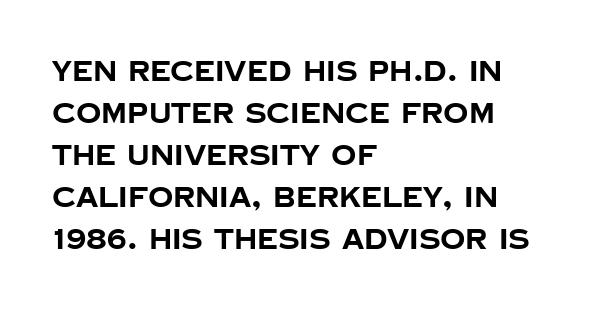
{"serif": "no", "italic": "no", "bold": "yes", "weight": "bold", "width": "normal", "stroke_contrast": "low", "x_height": "large", "monospaced": "no", "underline": "no", "align": "left", "line_spacing": "normal", "line_spacing_ratio": 1.5, "letter_spacing": "normal", "letter_spacing_em": 0.0, "glyph_px": 28}
